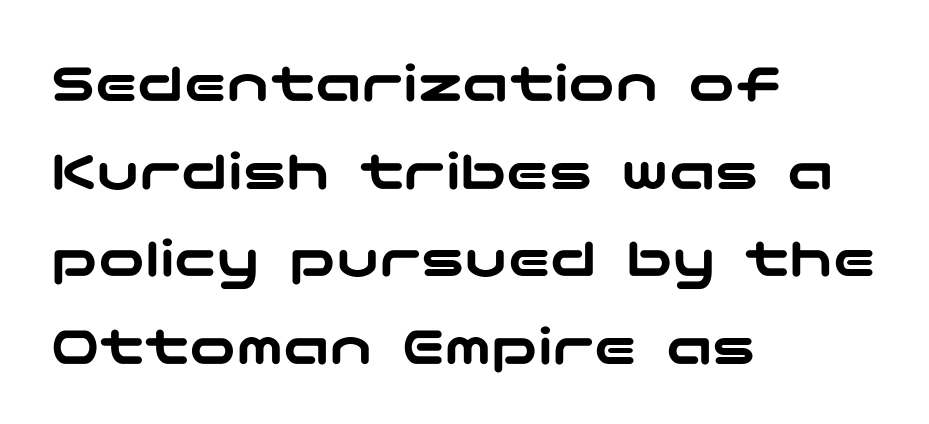
The image shows 58 px wide sans-serif type, upright; set left-aligned, normal line spacing (1.51x), normal letter spacing, not underlined; low stroke contrast and a medium x-height.
